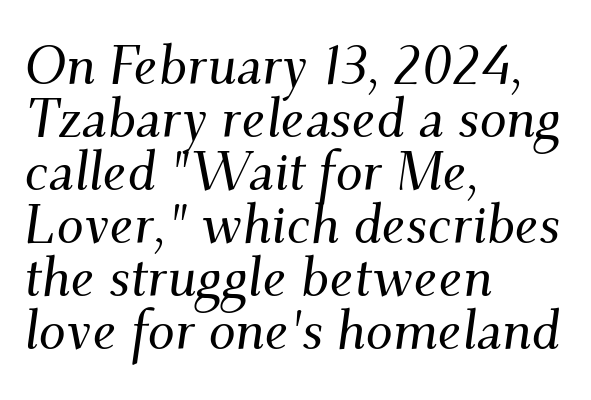
Q: Is the text italic (slanted)? A: Yes, it leans right by about 9 degrees.
Q: Is the typeface a serif or a sans-serif typeface? A: Serif.
Q: Is the text underlined? A: No.
Q: How is the paragraph aligned? A: Left-aligned.
Q: Is the spacing between letters normal or unusually wide? A: Normal.
Q: Is the spacing between lines tight, normal or loose? A: Tight.
Q: Width (condensed, normal, or wide)? A: Normal.
Q: Stroke contrast? A: Medium.
Q: x-height? A: Small.
Q: Monospaced? A: No.
